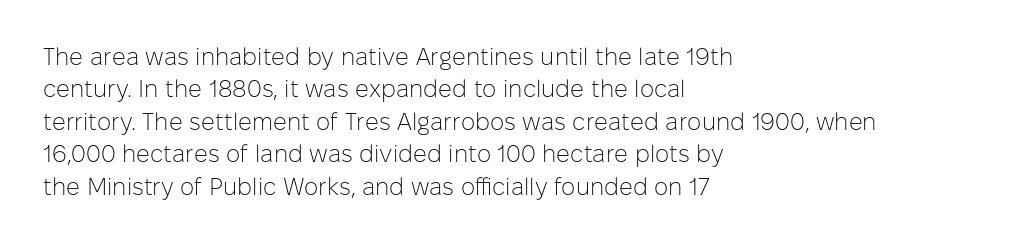
Q: Is the text bold? A: No.
Q: Is the text italic (slanted)? A: No, it is upright.
Q: Is the text underlined? A: No.
Q: How is the paragraph aligned? A: Left-aligned.
Q: Is the spacing between letters normal or unusually wide? A: Normal.
Q: Is the spacing between lines tight, normal or loose? A: Normal.
